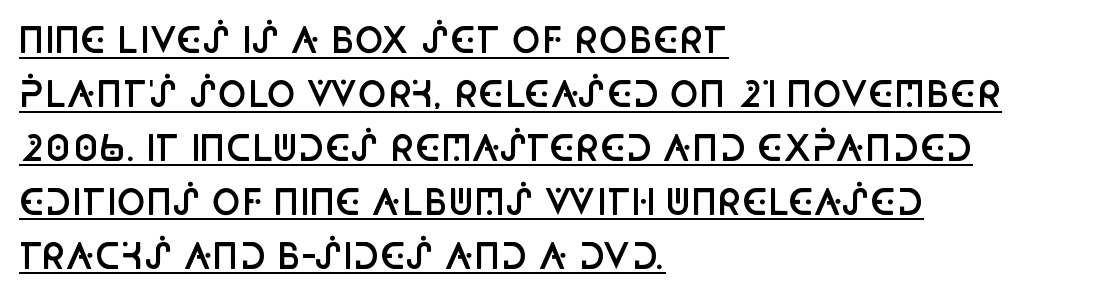
{"serif": "no", "italic": "no", "bold": "semi", "weight": "semibold", "width": "condensed", "stroke_contrast": "low", "x_height": "large", "monospaced": "no", "underline": "yes", "align": "left", "line_spacing": "normal", "line_spacing_ratio": 1.54, "letter_spacing": "normal", "letter_spacing_em": 0.0, "glyph_px": 35}
